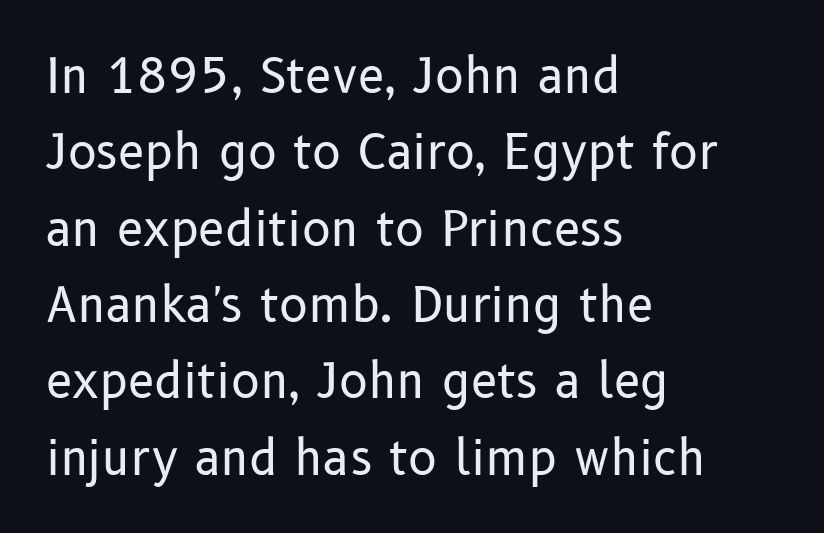
Q: Is the text bold? A: No.
Q: Is the text italic (slanted)? A: No, it is upright.
Q: Is the typeface a serif or a sans-serif typeface? A: Sans-serif.
Q: Is the text underlined? A: No.
Q: How is the paragraph aligned? A: Left-aligned.
Q: Is the spacing between letters normal or unusually wide? A: Normal.
Q: Is the spacing between lines tight, normal or loose? A: Normal.
Q: Width (condensed, normal, or wide)? A: Normal.
Q: Stroke contrast? A: Low.
Q: x-height? A: Medium.
Q: Monospaced? A: No.
